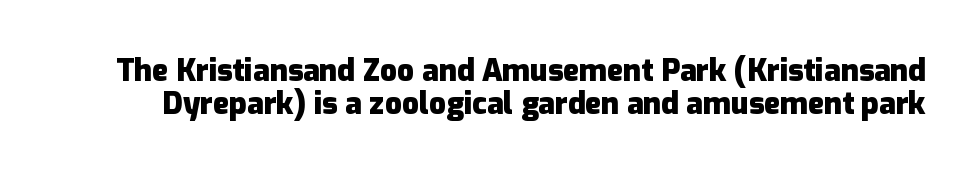
Rendered with straight, roman letterforms. Spacing verdict: proportional, widths tailored to each character. How heavy is the stroke? Heavy — this is a bold. Interline gaps are noticeably narrow in this sample.
